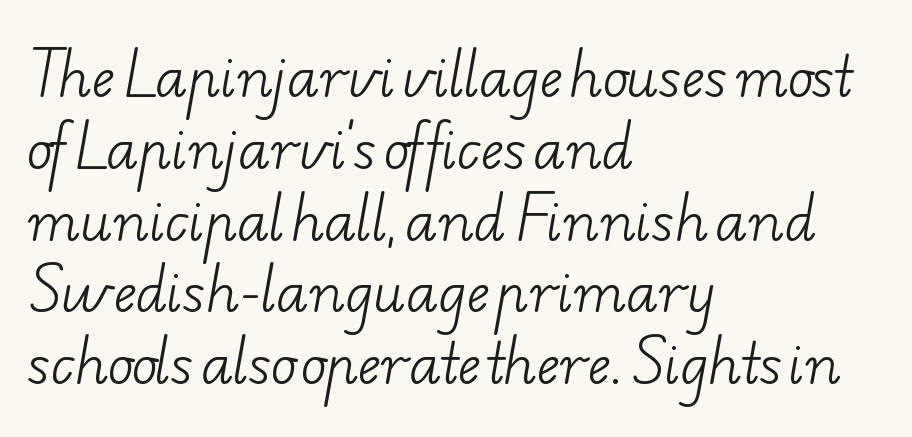
{"serif": "yes", "bold": "no", "weight": "light", "width": "wide", "stroke_contrast": "low", "x_height": "small", "monospaced": "no", "underline": "no", "align": "left", "line_spacing": "normal", "line_spacing_ratio": 1.33, "letter_spacing": "normal", "letter_spacing_em": 0.0, "glyph_px": 54}
